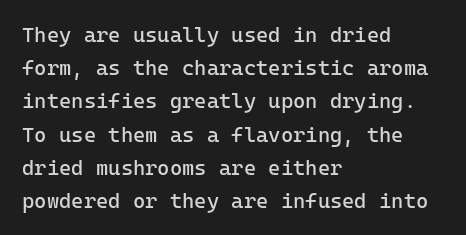
Q: Is the text bold? A: No.
Q: Is the text italic (slanted)? A: No, it is upright.
Q: Is the text underlined? A: No.
Q: How is the paragraph aligned? A: Left-aligned.
Q: Is the spacing between letters normal or unusually wide? A: Normal.
Q: Is the spacing between lines tight, normal or loose? A: Normal.
